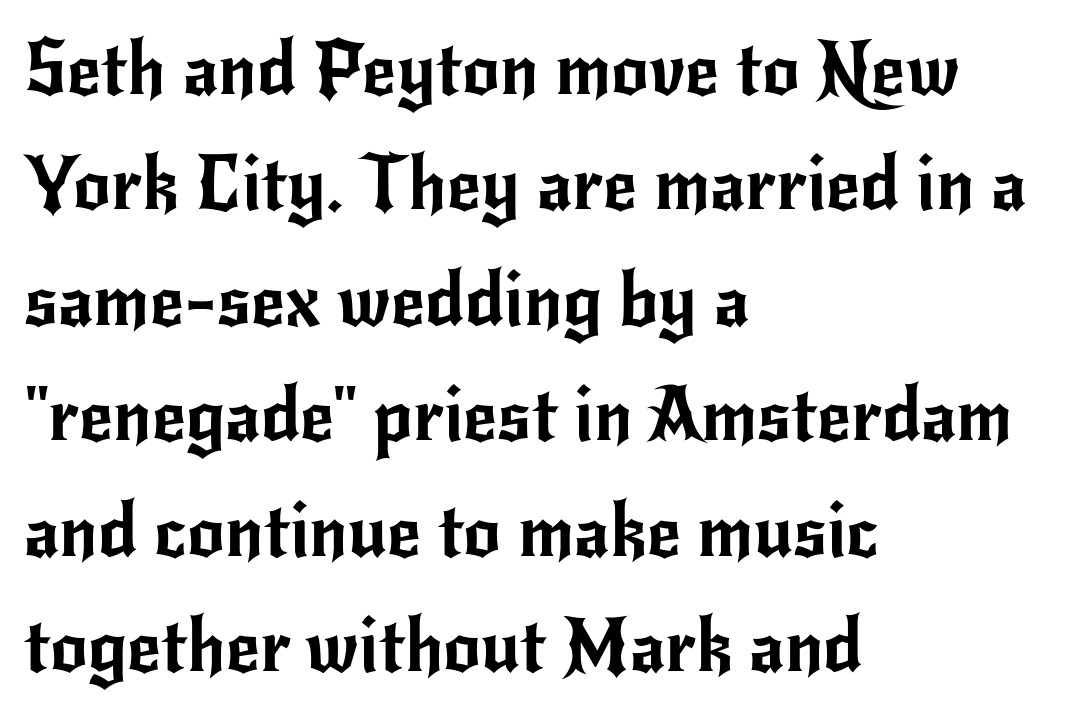
A typesetter would call this zero additional tracking. These lines sit exactly where default settings would place them. Looks like regular typesetting: each glyph gets only the width it needs. This sample uses an upright cut, with every glyph sitting square on the baseline. Any mark beneath the type? The region is blank. The rag falls on the right side of this text block.
